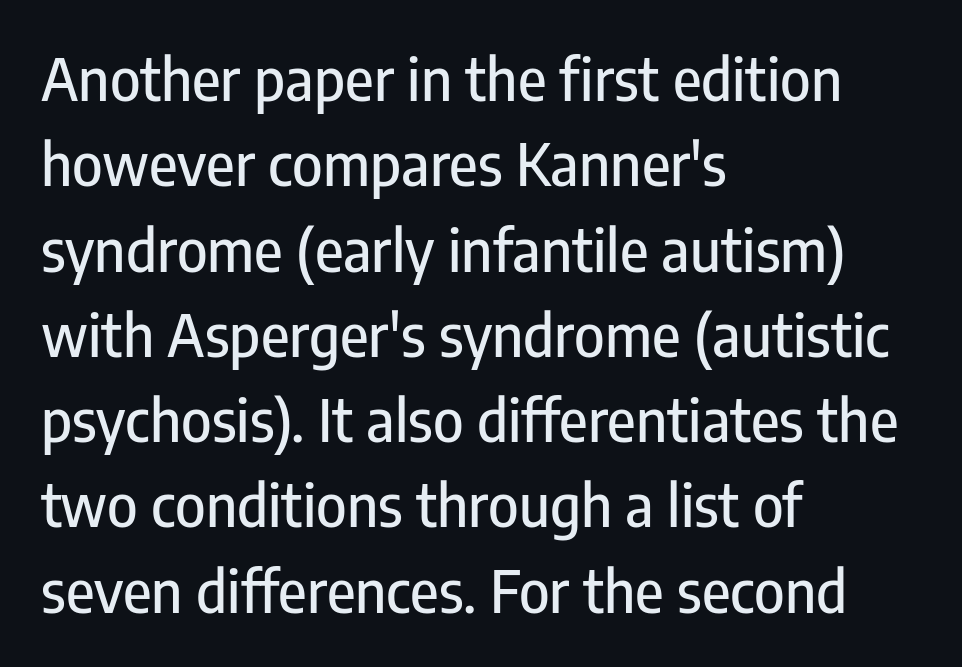
Q: Is the text italic (slanted)? A: No, it is upright.
Q: Is the typeface a serif or a sans-serif typeface? A: Sans-serif.
Q: Is the text underlined? A: No.
Q: How is the paragraph aligned? A: Left-aligned.
Q: Is the spacing between letters normal or unusually wide? A: Normal.
Q: Is the spacing between lines tight, normal or loose? A: Normal.
Q: Width (condensed, normal, or wide)? A: Condensed.
Q: Stroke contrast? A: Low.
Q: x-height? A: Medium.
Q: Monospaced? A: No.
